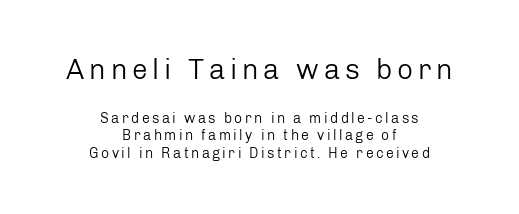
The image shows 28 px regular-weight sans-serif type, upright; set centered, line spacing 1.24x, not underlined; the first (top) block is 2.0x larger; low stroke contrast and a medium x-height.
